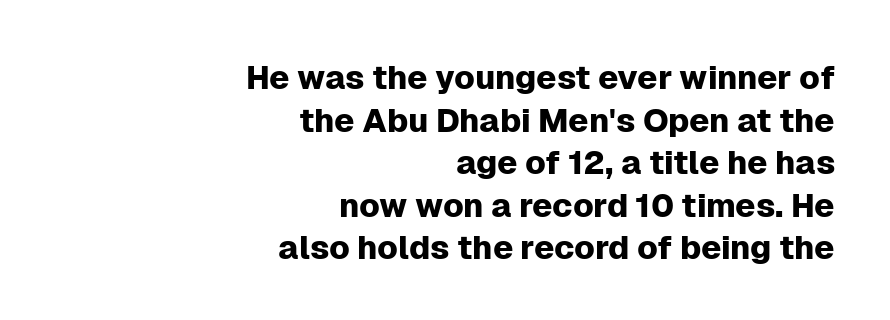
In terms of letterspacing, this is plain default setting. Stroke terminals: plain, sans-serif. Words float on clear page, feet unadorned. Reading down the block, your eye finds every line finishing at a fixed right position. The face used here is proportionally spaced, like ordinary book or web type.
